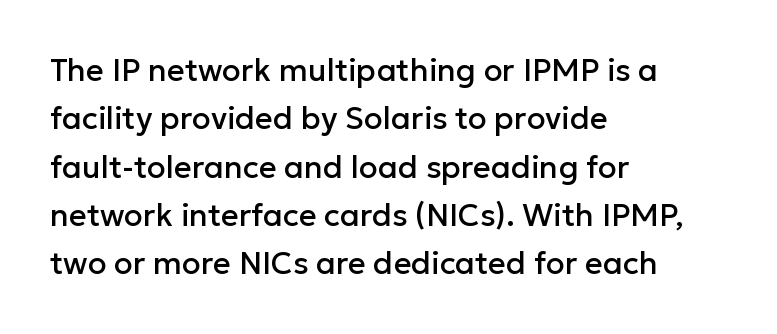
The image shows 31 px sans-serif type, upright; set left-aligned, normal line spacing (1.56x), normal letter spacing, not underlined; low stroke contrast and a medium x-height.
